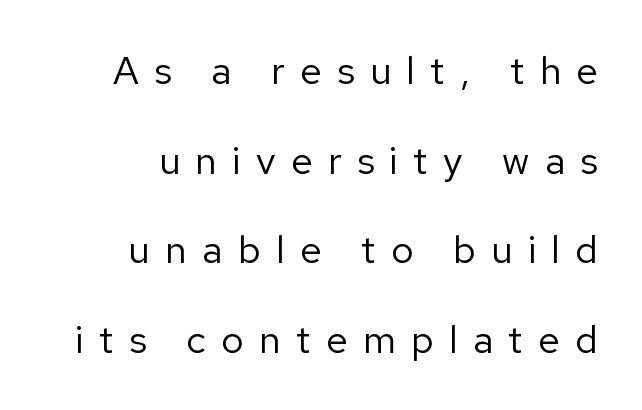
{"serif": "no", "italic": "no", "bold": "no", "weight": "regular", "width": "normal", "stroke_contrast": "low", "x_height": "medium", "monospaced": "no", "underline": "no", "align": "right", "line_spacing": "loose", "line_spacing_ratio": 2.3, "letter_spacing": "wide", "letter_spacing_em": 0.39, "glyph_px": 39}
